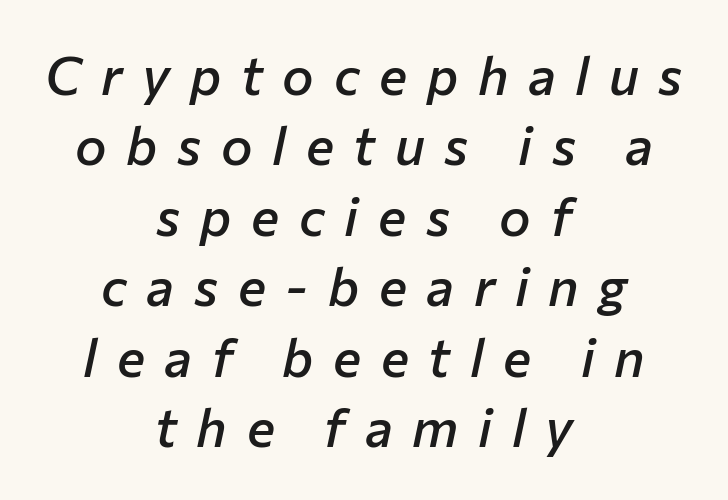
Reading down the block, each line starts at a different indent, mirrored at its end. Baseline-to-baseline distance is the conventional proportion of letter height. Characters are canted at an angle relative to the baseline's perpendicular. Honestly, the letter spacing is so wide it's the main thing you notice. The space directly below the letters is spotless. Do the characters align in a grid? No, the font is proportional.
